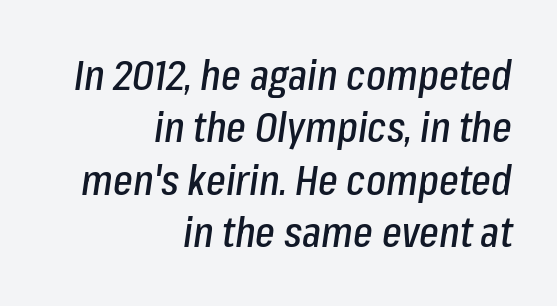
{"italic": "yes", "lean": "right", "slant_degrees": 8, "width": "condensed", "stroke_contrast": "low", "x_height": "medium", "monospaced": "no", "underline": "no", "align": "right", "line_spacing": "normal", "line_spacing_ratio": 1.25, "letter_spacing": "normal", "letter_spacing_em": 0.0, "glyph_px": 42}
